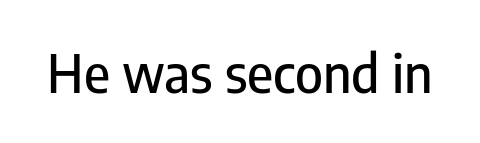
{"serif": "no", "italic": "no", "width": "condensed", "stroke_contrast": "low", "x_height": "medium", "monospaced": "no", "underline": "no", "letter_spacing": "normal", "letter_spacing_em": 0.0, "glyph_px": 53}
